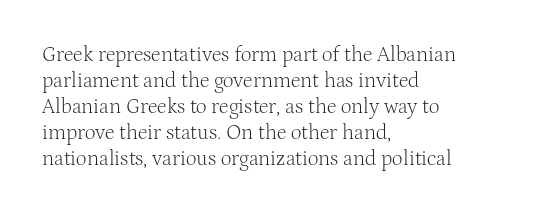
Q: Is the text bold? A: No.
Q: Is the text italic (slanted)? A: No, it is upright.
Q: Is the text underlined? A: No.
Q: How is the paragraph aligned? A: Left-aligned.
Q: Is the spacing between letters normal or unusually wide? A: Normal.
